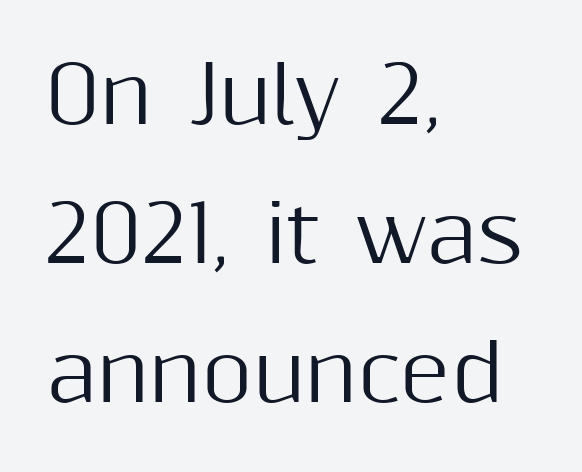
The image shows 78 px sans-serif type, upright; set left-aligned, line spacing 1.78x, normal letter spacing, not underlined; medium stroke contrast and a medium x-height.
